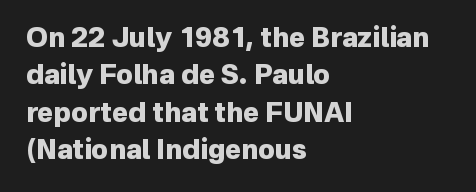
Q: Is the text bold? A: Yes.
Q: Is the text italic (slanted)? A: No, it is upright.
Q: Is the text underlined? A: No.
Q: How is the paragraph aligned? A: Left-aligned.
Q: Is the spacing between letters normal or unusually wide? A: Normal.
Q: Is the spacing between lines tight, normal or loose? A: Normal.
